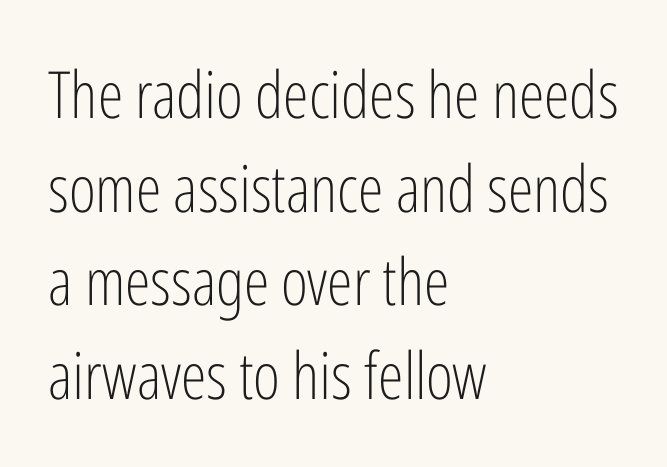
Q: Is the text bold? A: No.
Q: Is the text italic (slanted)? A: No, it is upright.
Q: Is the typeface a serif or a sans-serif typeface? A: Sans-serif.
Q: Is the text underlined? A: No.
Q: How is the paragraph aligned? A: Left-aligned.
Q: Is the spacing between letters normal or unusually wide? A: Normal.
Q: Is the spacing between lines tight, normal or loose? A: Normal.
Q: Width (condensed, normal, or wide)? A: Condensed.
Q: Stroke contrast? A: Low.
Q: x-height? A: Medium.
Q: Monospaced? A: No.
